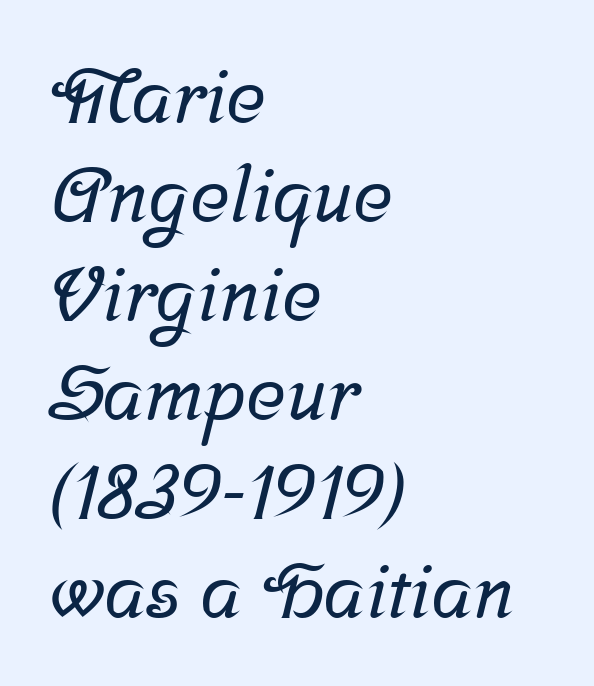
A bare baseline throughout the passage. Inter-character spacing is left at the font's built-in metrics. Visually the block forms a straight wall on the left and a jagged coastline on the right. Notice how descenders clear the ascenders below comfortably — that's standard leading.
